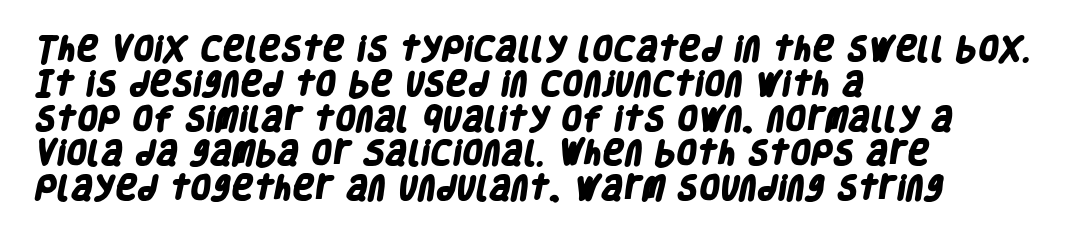
Bare-footed words on every line. A classic flush-left, rag-right setting is used for this passage. Look at the stroke-to-counter ratio: heavy, a bold. If you measured baseline to baseline, you'd find a middling distance.
